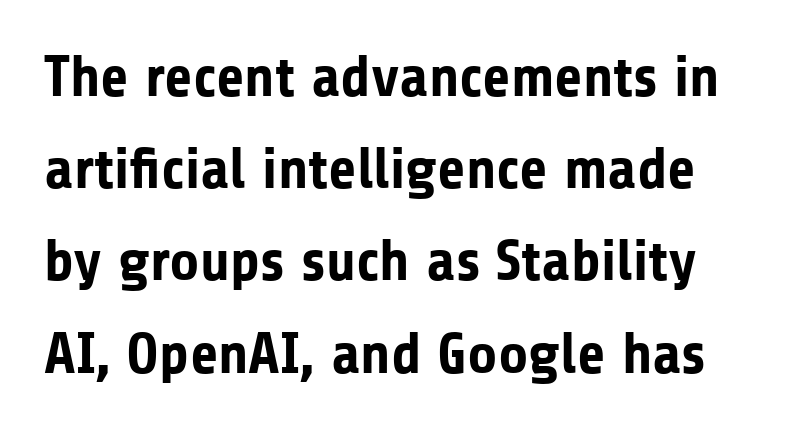
The image shows 58 px bold sans-serif type, upright; set normal line spacing (1.59x), normal letter spacing, not underlined; low stroke contrast and a medium x-height.
